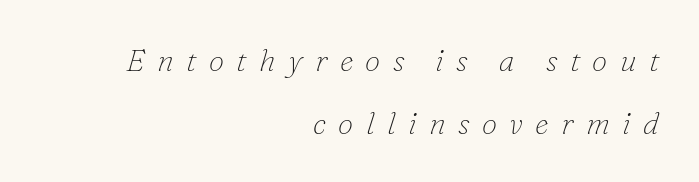
Spacing verdict: proportional, widths tailored to each character. A clean baseline with only descenders dipping below it. A typesetter would mark this as italic. A light-to-regular cut is what we see here. The rendering uses a large line-height, opening up the rows. Where is the straight margin? On the right.
